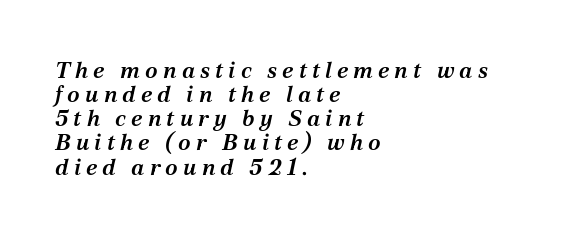
How would I describe the line gaps? Narrow and economical. Typeset ragged right — the left edge is the straight one. Style check: oblique. You could only call the tracking loose — the letters float apart. A bare baseline throughout the passage. Does the weight exceed regular? Yes, but only to semibold.
